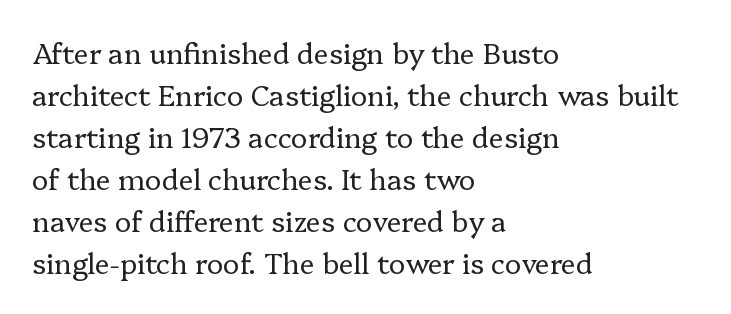
Q: Is the text bold? A: No.
Q: Is the text italic (slanted)? A: No, it is upright.
Q: Is the typeface a serif or a sans-serif typeface? A: Serif.
Q: Is the text underlined? A: No.
Q: How is the paragraph aligned? A: Left-aligned.
Q: Is the spacing between letters normal or unusually wide? A: Normal.
Q: Is the spacing between lines tight, normal or loose? A: Normal.
Q: Width (condensed, normal, or wide)? A: Normal.
Q: Stroke contrast? A: Low.
Q: x-height? A: Medium.
Q: Monospaced? A: No.
